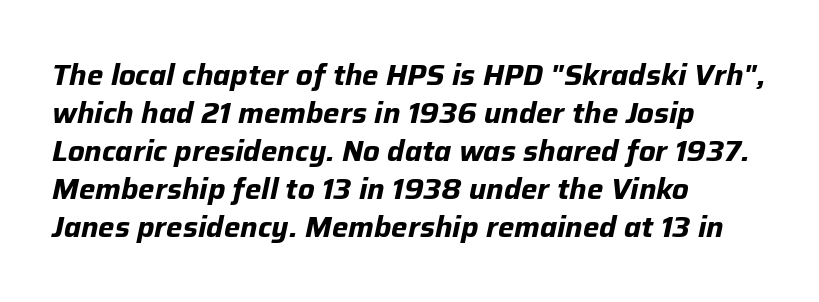
{"italic": "yes", "lean": "right", "slant_degrees": 12, "bold": "yes", "weight": "bold", "width": "normal", "stroke_contrast": "low", "x_height": "medium", "monospaced": "no", "underline": "no", "align": "left", "line_spacing": "normal", "line_spacing_ratio": 1.31, "letter_spacing": "normal", "letter_spacing_em": 0.0, "glyph_px": 29}
